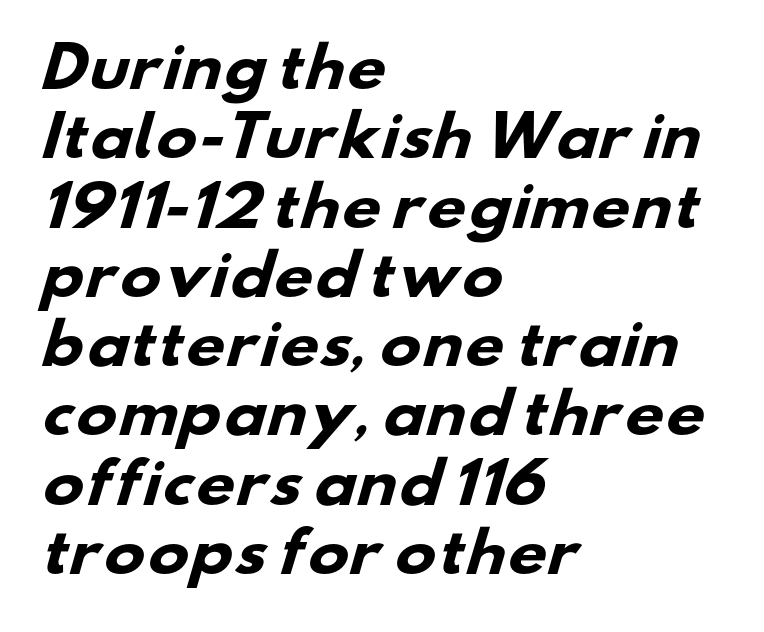
To sum up the face: it is a sans, with no serifs. Students, observe: this is what conventionally led text looks like. The passage is arranged the way most books set body copy — flush left. Students, note that the glyphs here touch the page at normal intervals.
